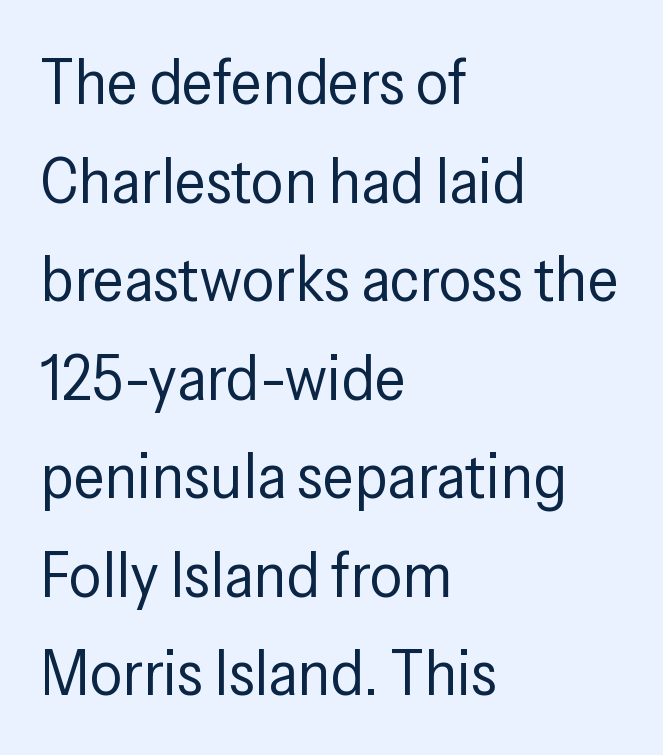
The image shows 64 px regular-weight, condensed sans-serif type, upright; set left-aligned, normal line spacing (1.54x), normal letter spacing, not underlined; low stroke contrast and a medium x-height.
